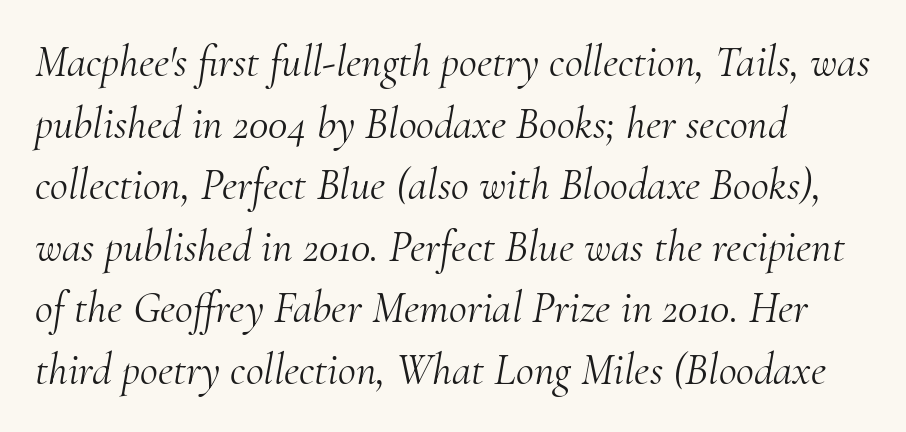
The image shows 44 px light serif type, italic (leaning right); set left-aligned, normal line spacing (1.4x), normal letter spacing, not underlined; medium stroke contrast and a small x-height.
